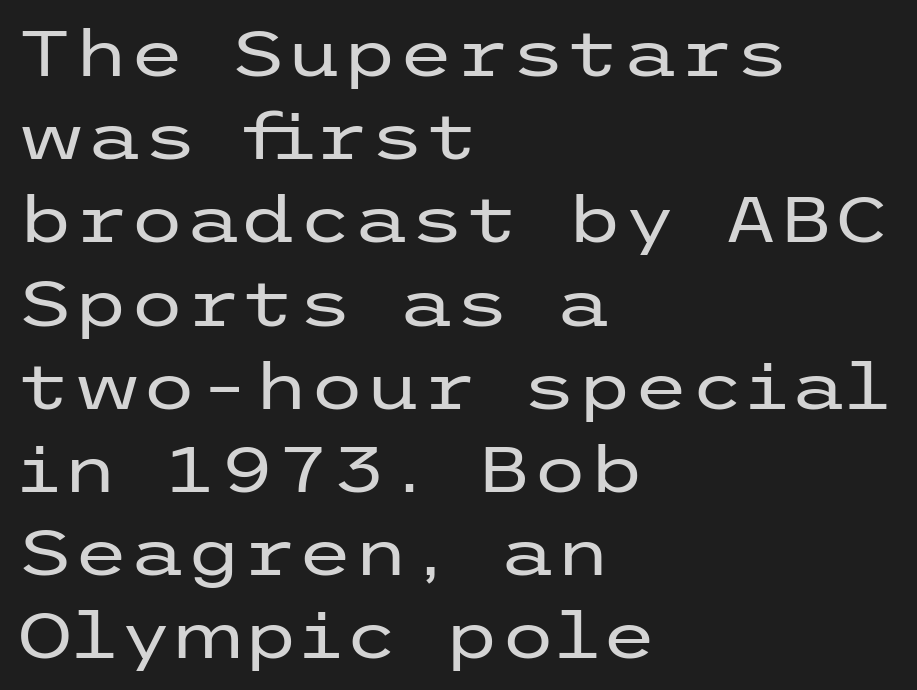
Tall strokes in this sample are plumb rather than angled. This rendering employs a face without finishing strokes, i.e., a sans-serif. Bare-footed words on every line. Caption: face not bold, strokes unweighted.
